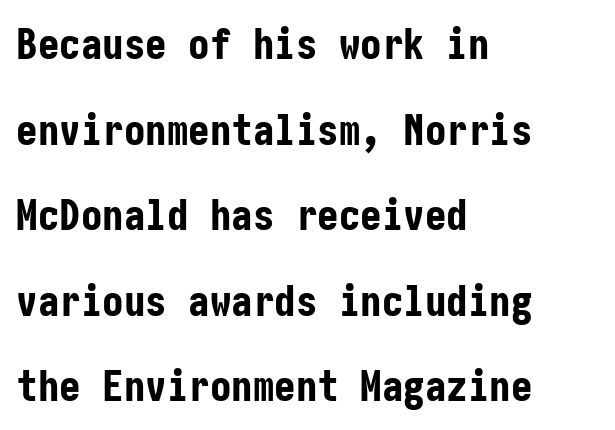
The image shows 43 px bold, condensed sans-serif type, upright; set left-aligned, loose line spacing (1.99x), normal letter spacing, not underlined; low stroke contrast and a medium x-height.
